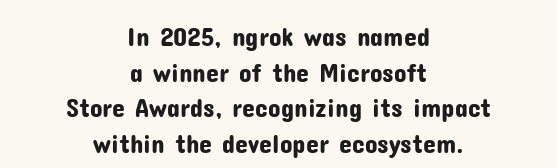
The image shows 26 px text type, upright; set centered, normal line spacing (1.37x), normal letter spacing, not underlined.
